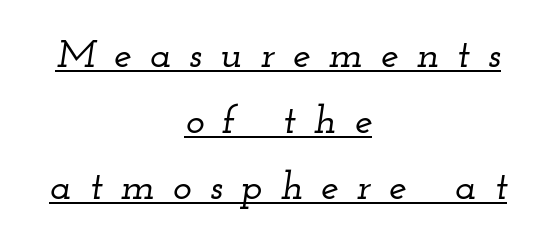
{"serif": "yes", "italic": "yes", "lean": "right", "slant_degrees": 12, "width": "wide", "stroke_contrast": "low", "x_height": "small", "monospaced": "no", "underline": "yes", "align": "center", "line_spacing": "normal", "line_spacing_ratio": 1.65, "letter_spacing": "wide", "letter_spacing_em": 0.45, "glyph_px": 40}
